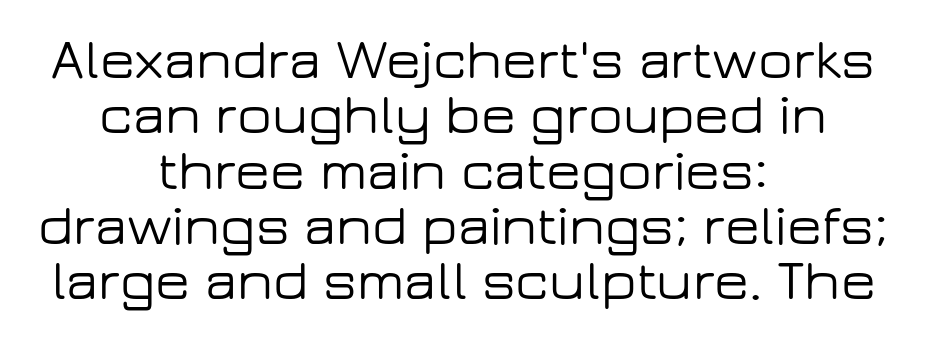
Q: Is the text italic (slanted)? A: No, it is upright.
Q: Is the typeface a serif or a sans-serif typeface? A: Sans-serif.
Q: Is the text underlined? A: No.
Q: How is the paragraph aligned? A: Centered.
Q: Is the spacing between letters normal or unusually wide? A: Normal.
Q: Is the spacing between lines tight, normal or loose? A: Tight.
Q: Width (condensed, normal, or wide)? A: Wide.
Q: Stroke contrast? A: Low.
Q: x-height? A: Medium.
Q: Monospaced? A: No.
